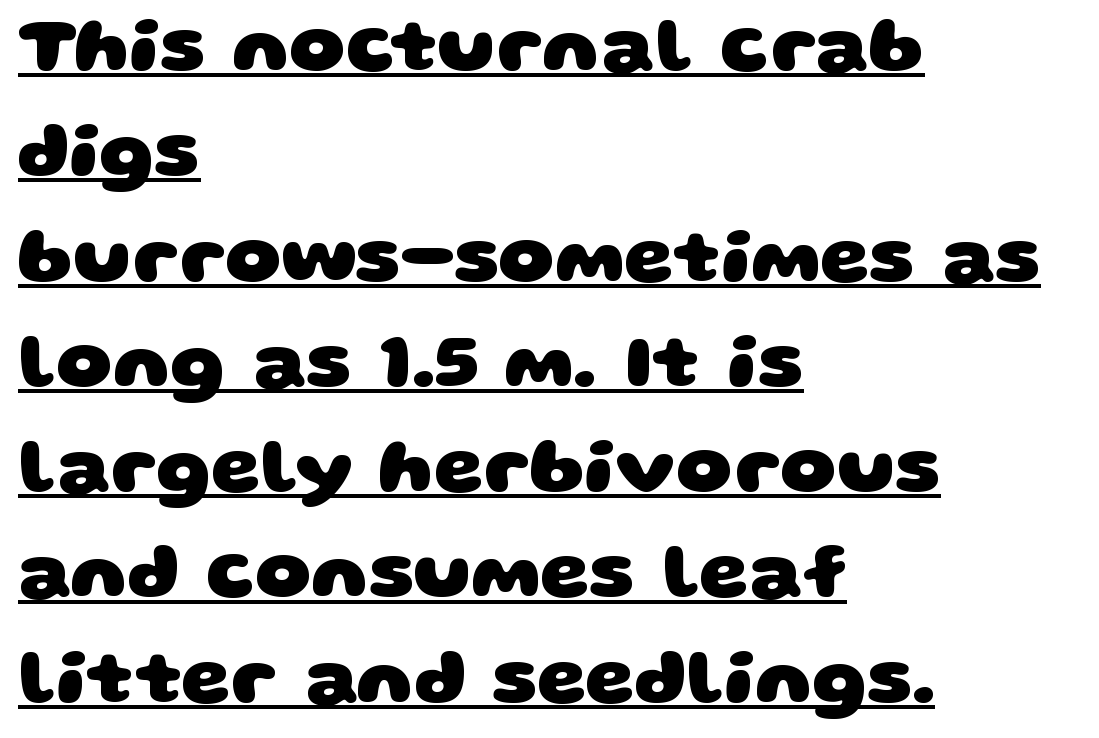
{"serif": "no", "bold": "yes", "weight": "heavy", "width": "wide", "stroke_contrast": "low", "x_height": "large", "monospaced": "no", "underline": "yes", "align": "left", "line_spacing": "normal", "line_spacing_ratio": 1.35, "letter_spacing": "normal", "letter_spacing_em": 0.0, "glyph_px": 78}
